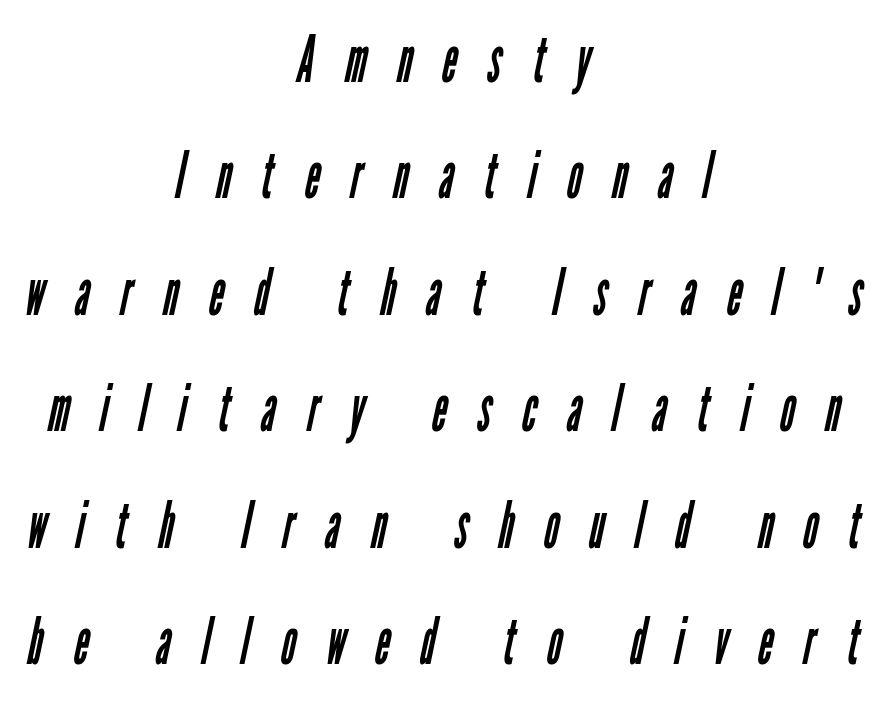
{"serif": "no", "bold": "no", "weight": "regular", "width": "condensed", "stroke_contrast": "low", "x_height": "medium", "monospaced": "no", "underline": "no", "align": "center", "line_spacing_ratio": 1.82, "letter_spacing": "wide", "letter_spacing_em": 0.48, "glyph_px": 64}
